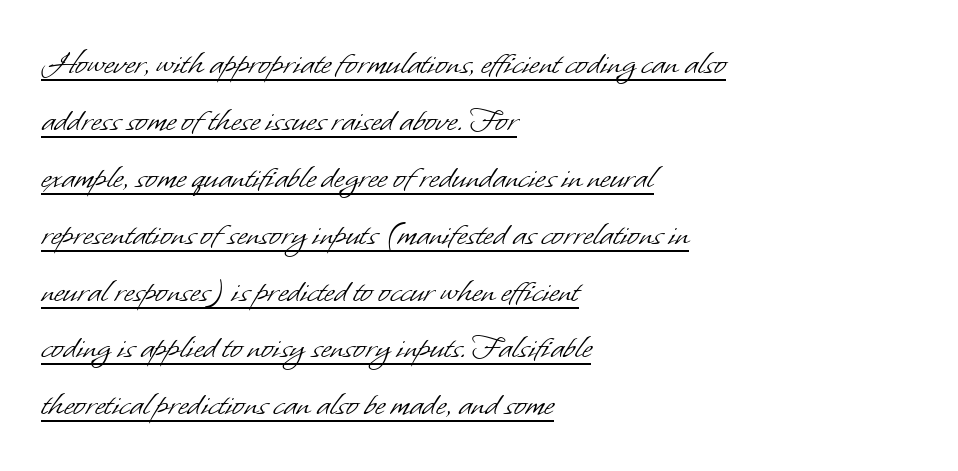
The image shows 36 px light sans-serif type; set left-aligned, normal line spacing (1.58x), normal letter spacing, underlined; low stroke contrast and a small x-height.
